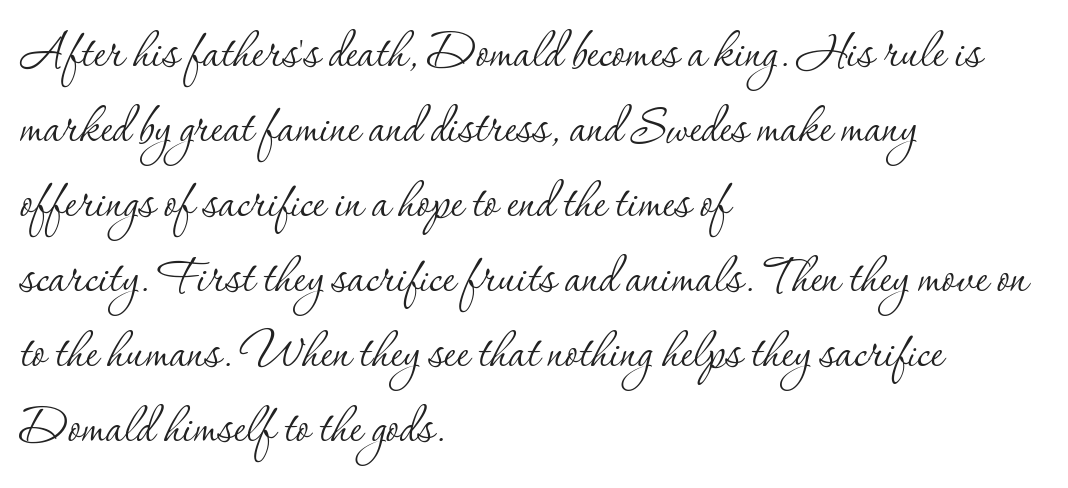
You could not count columns in this text — the font is proportionally spaced. The designer went with a serif here, giving each stem small feet. Caption: face not bold, strokes unweighted. Has an underline been added? It has not. Line starts are locked; line ends wander.
